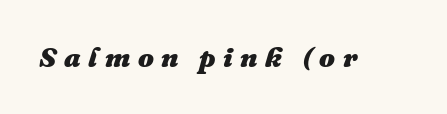
Looks like regular typesetting: each glyph gets only the width it needs. Caption: bold face, heavy strokes. You could only call the tracking loose — the letters float apart. Bare-footed words on every line. Rendered with sloped, italic letterforms.
